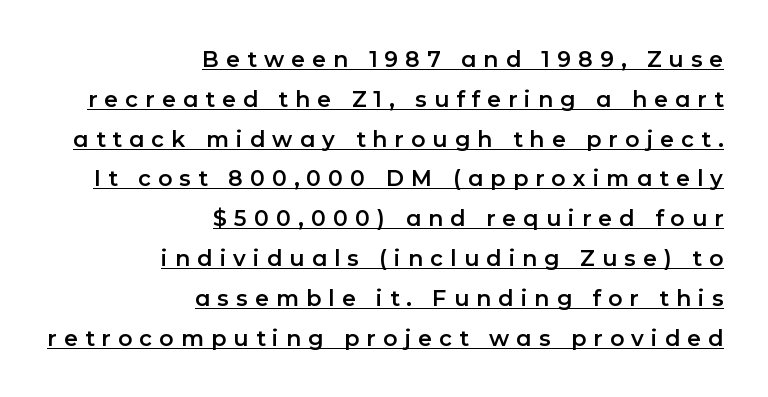
{"italic": "no", "underline": "yes", "align": "right", "line_spacing_ratio": 1.81, "letter_spacing": "wide", "letter_spacing_em": 0.33, "glyph_px": 22}
